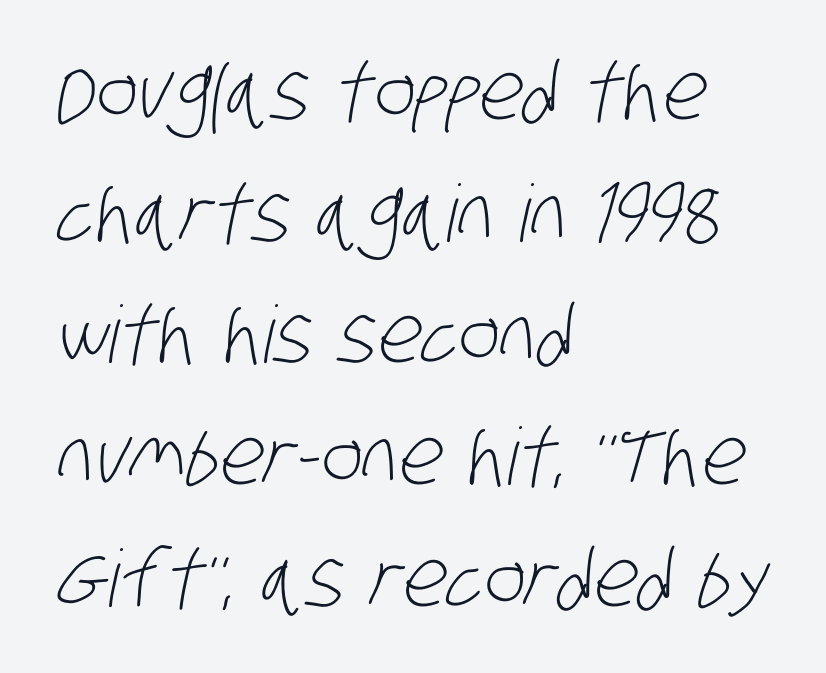
Q: Is the text bold? A: No.
Q: Is the typeface a serif or a sans-serif typeface? A: Sans-serif.
Q: Is the text underlined? A: No.
Q: How is the paragraph aligned? A: Left-aligned.
Q: Is the spacing between letters normal or unusually wide? A: Normal.
Q: Is the spacing between lines tight, normal or loose? A: Normal.
Q: Width (condensed, normal, or wide)? A: Condensed.
Q: Stroke contrast? A: Low.
Q: x-height? A: Large.
Q: Monospaced? A: No.
